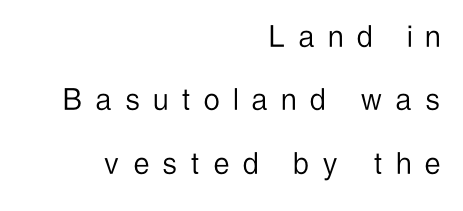
{"serif": "no", "italic": "no", "bold": "no", "weight": "light", "width": "condensed", "stroke_contrast": "low", "x_height": "medium", "monospaced": "no", "underline": "no", "align": "right", "line_spacing_ratio": 1.81, "letter_spacing": "wide", "letter_spacing_em": 0.41, "glyph_px": 35}
